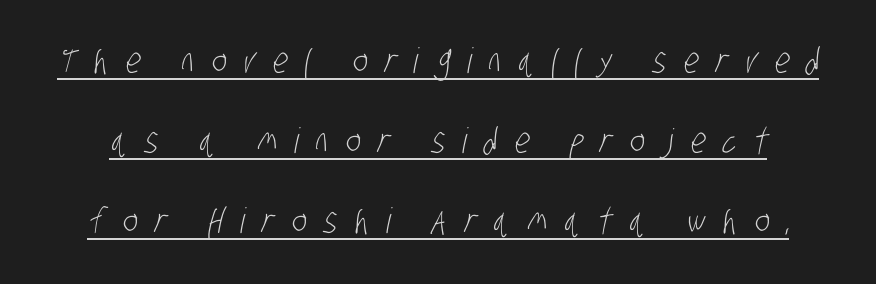
Letters have the restrained weight of plain body copy at most. Think of a printed novel: that variable character pitch is what you see here. Has an underline been added? It has. Does extra space separate the letters? Yes, quite a lot of it. Does the leading feel generous? Absolutely, it's lavish.
